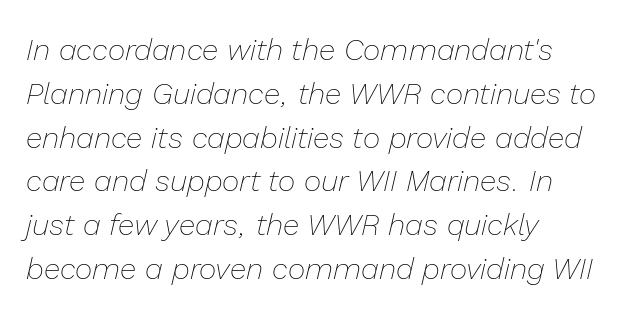
The image shows 30 px thin type, italic (leaning right); set left-aligned, normal line spacing (1.46x), normal letter spacing, not underlined; low stroke contrast and a medium x-height.
